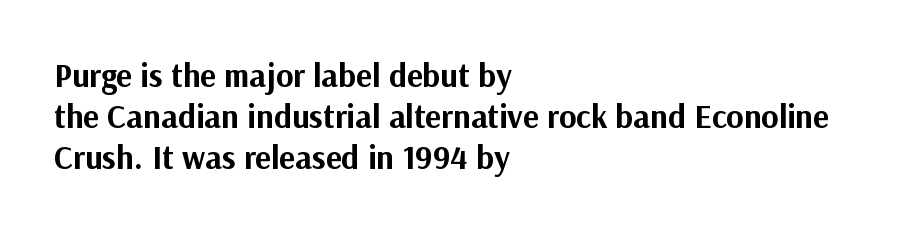
Summary of vertical rhythm: regular, with standard interline spacing. The specimen reads as upright at a glance. The designer went with a sans here, leaving each stem footless. Notice how the passage keeps a crisp vertical edge on the left only. Plain, unruled lines of type. Letter spacing: default.
